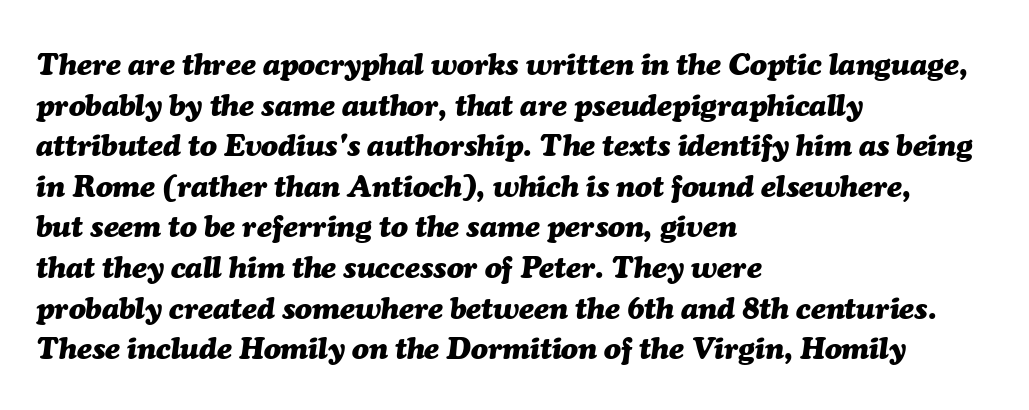
Anything drawn beneath the words? Only blank space. Rendered with sloped, italic letterforms. I'd describe the lettering as bold — thick and assertive. This block has exactly the height ordinary leading produces. The face used here is proportionally spaced, like ordinary book or web type. Standard letterfit; no display-style spreading of the glyphs.
